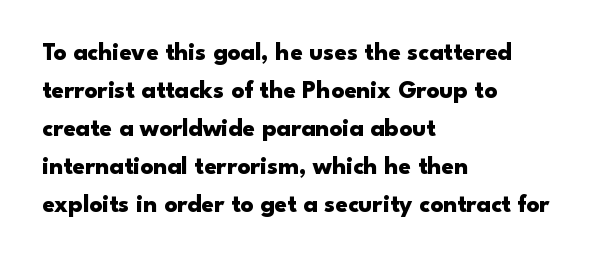
The image shows 25 px bold type, upright; set left-aligned, normal line spacing (1.52x), normal letter spacing, not underlined.
